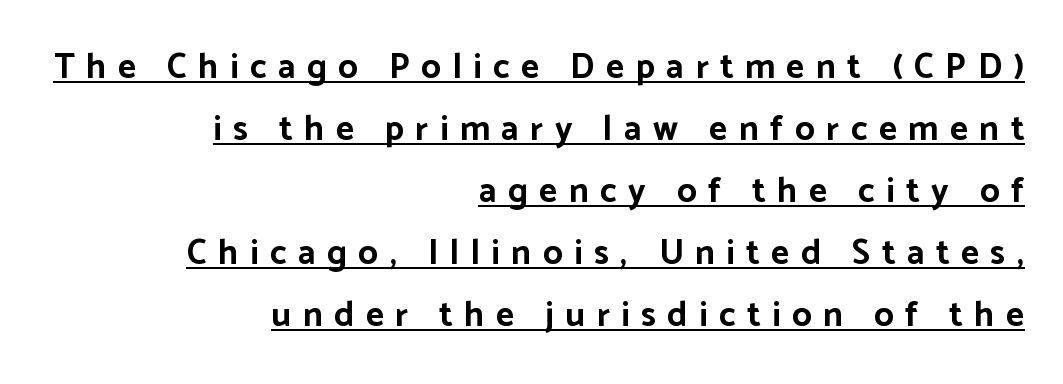
Does the type have serifs? No, each stem ends abruptly. A continuous stroke trails under the words, as in a hyperlink. Heft: maximum for text — a bold. If you drew a ruler down the right edge, every line would touch it. The rendering inserts visible extra space after every character.
